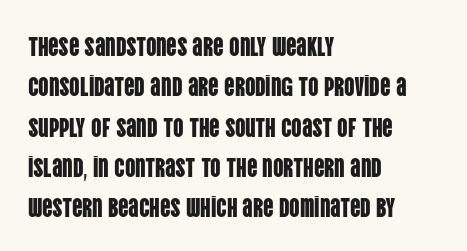
Q: Is the text italic (slanted)? A: No, it is upright.
Q: Is the text underlined? A: No.
Q: How is the paragraph aligned? A: Left-aligned.
Q: Is the spacing between letters normal or unusually wide? A: Normal.
Q: Is the spacing between lines tight, normal or loose? A: Normal.
